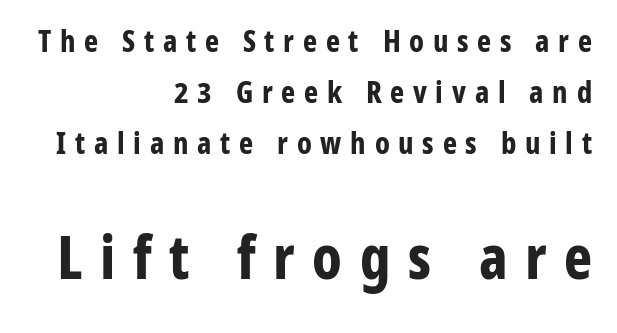
{"serif": "no", "italic": "no", "bold": "yes", "weight": "bold", "width": "condensed", "stroke_contrast": "low", "x_height": "medium", "monospaced": "no", "underline": "no", "align": "right", "line_spacing": "normal", "line_spacing_ratio": 1.7, "letter_spacing": "wide", "letter_spacing_em": 0.29, "larger_block": "second", "size_ratio": 2.0, "glyph_px": 60}
